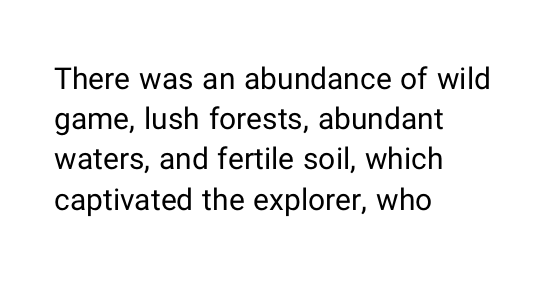
The image shows 30 px regular-weight sans-serif type, upright; set left-aligned, normal line spacing (1.34x), normal letter spacing, not underlined; low stroke contrast and a medium x-height.
